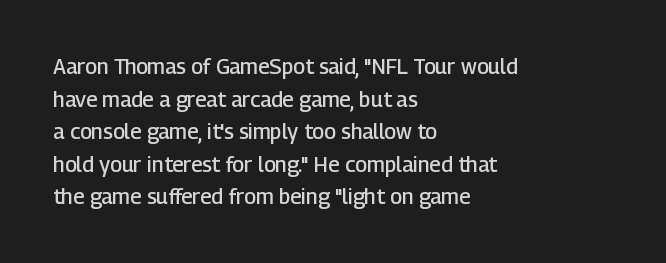
{"italic": "no", "bold": "semi", "underline": "no", "align": "left", "line_spacing": "normal", "line_spacing_ratio": 1.55, "letter_spacing": "normal", "letter_spacing_em": 0.0, "glyph_px": 21}
